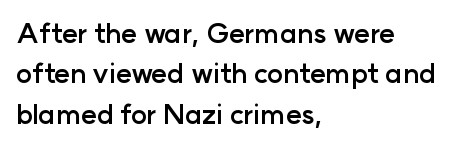
{"italic": "no", "bold": "yes", "underline": "no", "align": "left", "line_spacing": "normal", "line_spacing_ratio": 1.5, "letter_spacing": "normal", "letter_spacing_em": 0.0, "glyph_px": 27}
